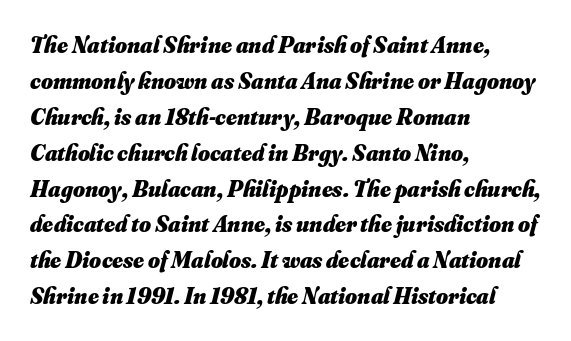
Observe the ordinary spacing: letters are neighbours, not strangers. You'd pick this weight for a headline — it's a proper bold. The rag falls on the right side of this text block. Quick note: underline off.
